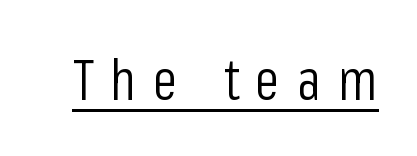
The weight would be labelled regular, book, light, or lighter still. The type is letterspaced generously, with wide tracking. Serifs: no, the terminals of the letterforms are clean. Honestly, the underline is the first thing you notice here. The passage shown is typed in a proportional face where columns would drift. The specimen reads as upright at a glance.
